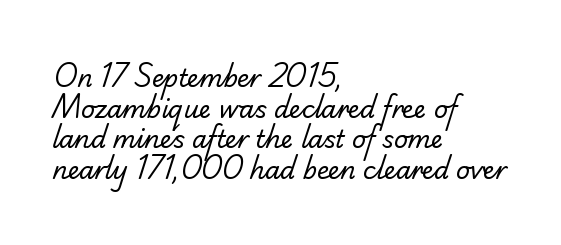
The image shows 24 px text type; set left-aligned, normal line spacing (1.28x), normal letter spacing, not underlined.
